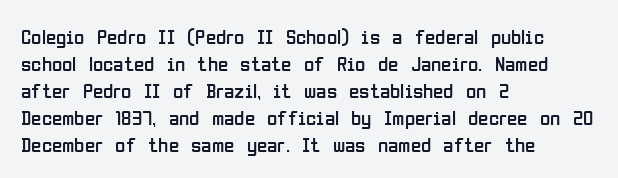
These lines keep a tight, regular rhythm from letter to letter. The rows are spaced the way most documents space them. Nothing heavy about these letters — not bold at all. A roman cut, with each character standing at attention. Check under the words: just untouched page. All the whitespace from short lines collects on the right.
